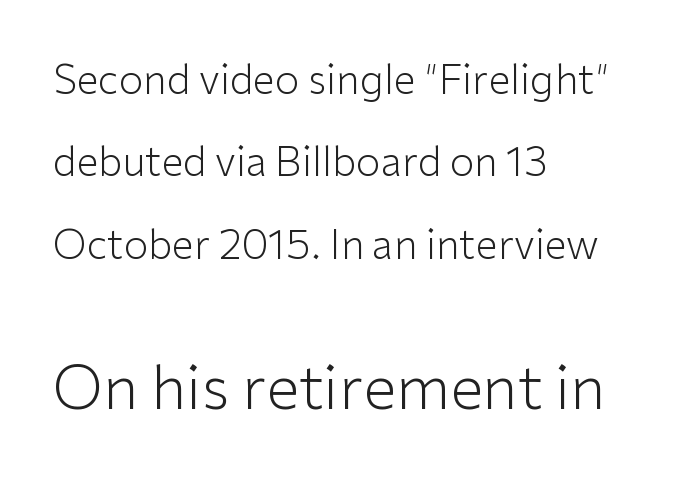
{"serif": "no", "italic": "no", "bold": "no", "weight": "light", "width": "normal", "stroke_contrast": "low", "x_height": "medium", "monospaced": "no", "underline": "no", "align": "left", "line_spacing": "loose", "line_spacing_ratio": 2.06, "letter_spacing": "normal", "letter_spacing_em": 0.0, "larger_block": "second", "size_ratio": 1.5, "glyph_px": 60}
